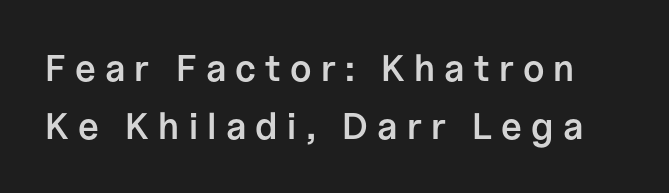
The image shows 37 px semibold sans-serif type, upright; set normal line spacing (1.56x), unusually wide letter spacing (+0.25 em), not underlined; low stroke contrast and a medium x-height.
